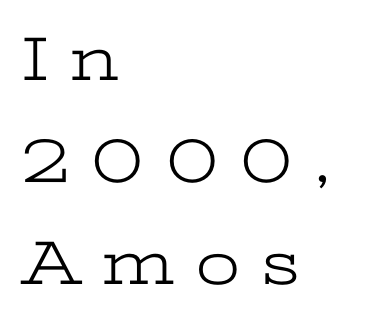
{"serif": "yes", "italic": "no", "bold": "no", "weight": "light", "width": "wide", "stroke_contrast": "low", "x_height": "medium", "monospaced": "no", "underline": "no", "align": "left", "line_spacing": "normal", "line_spacing_ratio": 1.62, "letter_spacing": "wide", "letter_spacing_em": 0.35, "glyph_px": 63}
